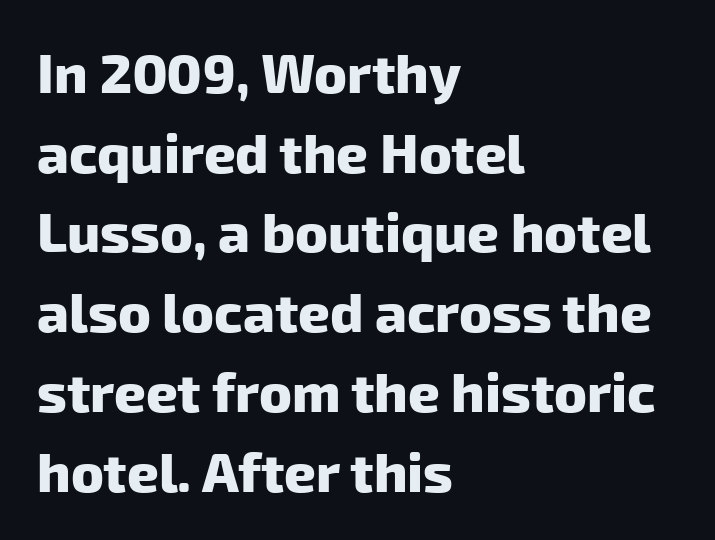
The rendering uses natural spacing where letterforms have individual widths. Rows of type keep a routine distance in the vertical direction. Tracking here is standard; glyphs follow each other at the usual distance. Line beginnings align vertically; line endings do not. The typeface chosen for these lines omits serifs. Plenty of ink on the page — the face is bold.
